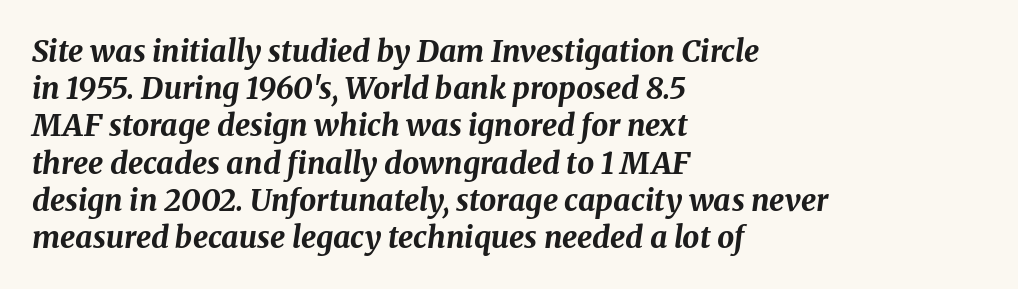
The image shows 30 px bold type, italic (leaning right); set left-aligned, line spacing 1.24x, normal letter spacing, not underlined; medium stroke contrast and a medium x-height.
